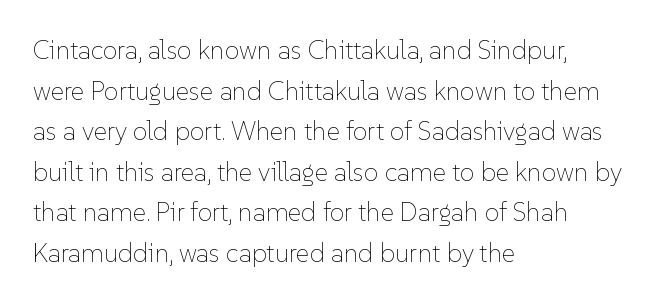
Q: Is the text bold? A: No.
Q: Is the text italic (slanted)? A: No, it is upright.
Q: Is the text underlined? A: No.
Q: How is the paragraph aligned? A: Left-aligned.
Q: Is the spacing between letters normal or unusually wide? A: Normal.
Q: Is the spacing between lines tight, normal or loose? A: Normal.
